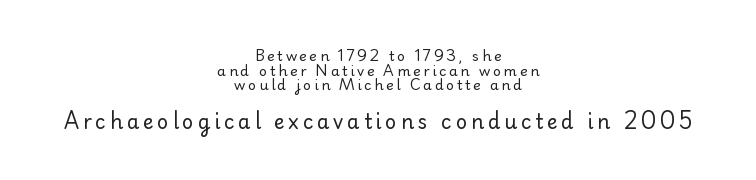
Q: Is the text bold? A: No.
Q: Is the text italic (slanted)? A: No, it is upright.
Q: Is the text underlined? A: No.
Q: How is the paragraph aligned? A: Centered.
Q: Is the spacing between lines tight, normal or loose? A: Tight.
Q: Which block of text is set in a larger size, the first (top) or the second (bottom)? A: The second (bottom) one.
